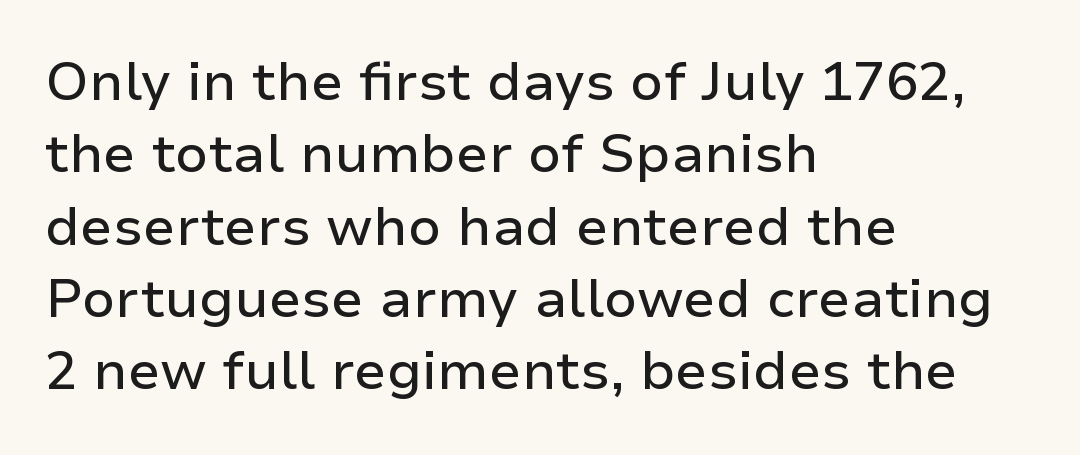
The rag falls on the right side of this text block. Words float on clear page, feet unadorned. Observe the ordinary spacing: letters are neighbours, not strangers. Interline gaps are of average width in this sample. The text was rendered using a sans face with plain stroke endings.
